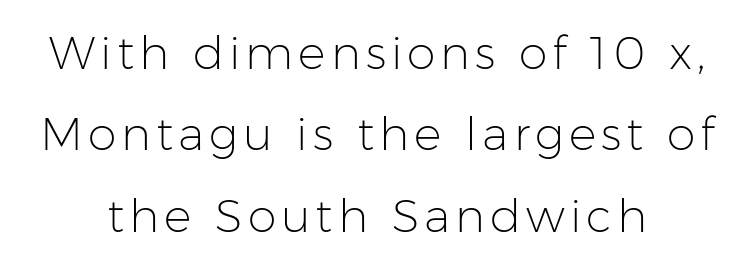
{"serif": "no", "italic": "no", "bold": "no", "weight": "light", "width": "normal", "stroke_contrast": "low", "x_height": "medium", "monospaced": "no", "underline": "no", "align": "center", "line_spacing_ratio": 1.77, "glyph_px": 46}
